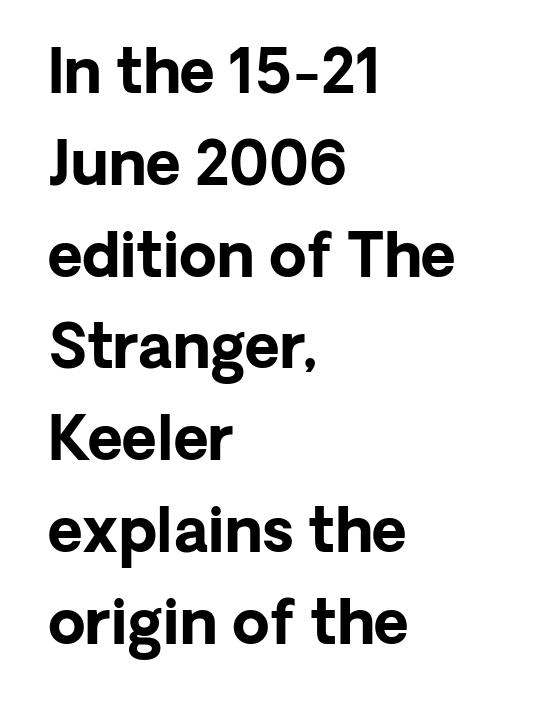
{"serif": "no", "italic": "no", "bold": "yes", "weight": "bold", "width": "normal", "stroke_contrast": "low", "x_height": "medium", "monospaced": "no", "underline": "no", "align": "left", "line_spacing": "normal", "line_spacing_ratio": 1.53, "letter_spacing": "normal", "letter_spacing_em": 0.0, "glyph_px": 60}
